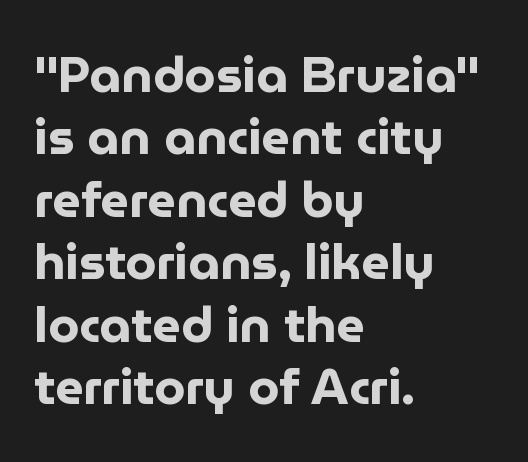
Q: Is the text bold? A: Yes.
Q: Is the text italic (slanted)? A: No, it is upright.
Q: Is the typeface a serif or a sans-serif typeface? A: Sans-serif.
Q: Is the text underlined? A: No.
Q: How is the paragraph aligned? A: Left-aligned.
Q: Is the spacing between letters normal or unusually wide? A: Normal.
Q: Is the spacing between lines tight, normal or loose? A: Normal.
Q: Width (condensed, normal, or wide)? A: Normal.
Q: Stroke contrast? A: Low.
Q: x-height? A: Medium.
Q: Monospaced? A: No.
